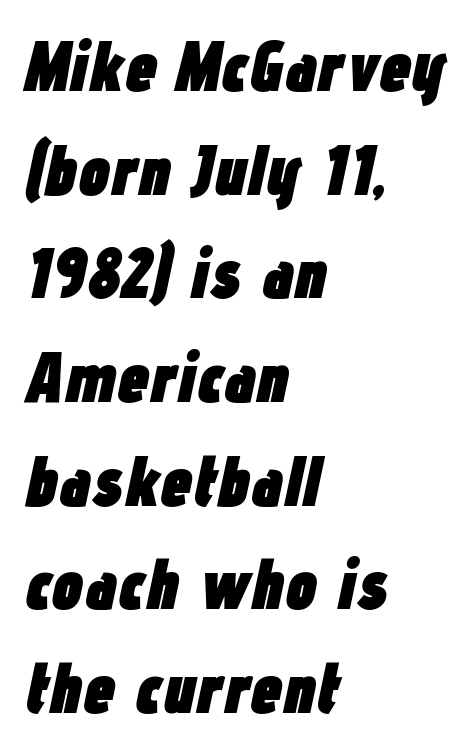
{"italic": "yes", "lean": "right", "slant_degrees": 12, "bold": "yes", "weight": "heavy", "width": "condensed", "stroke_contrast": "low", "x_height": "medium", "monospaced": "no", "underline": "no", "align": "left", "line_spacing": "normal", "line_spacing_ratio": 1.46, "letter_spacing": "normal", "letter_spacing_em": 0.0, "glyph_px": 71}
